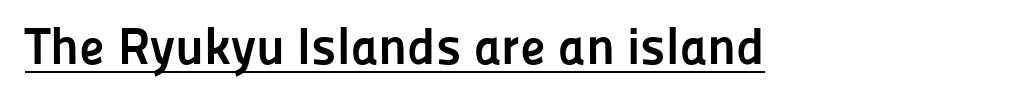
The image shows 52 px semibold sans-serif type, upright; set normal letter spacing, underlined; low stroke contrast and a medium x-height.
